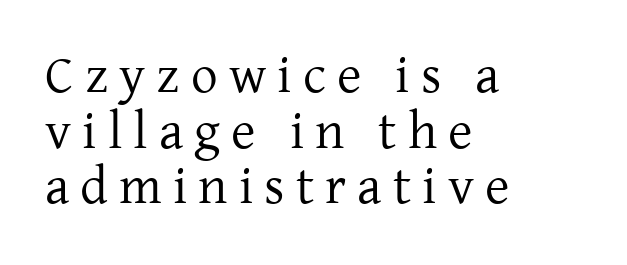
The image shows 53 px regular-weight serif type, upright; set left-aligned, tight line spacing (1.05x), unusually wide letter spacing (+0.21 em), not underlined; low stroke contrast and a medium x-height.
